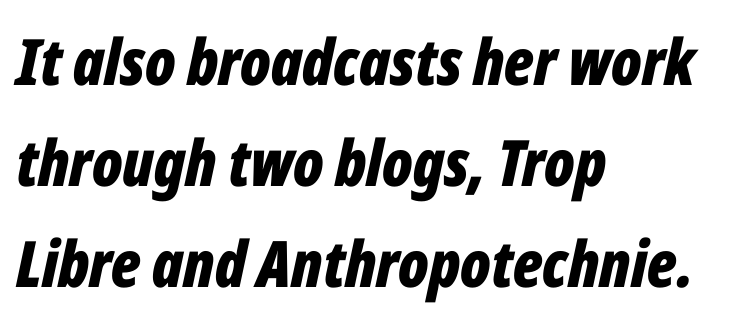
Q: Is the text bold? A: Yes.
Q: Is the text italic (slanted)? A: Yes, it leans right by about 12 degrees.
Q: Is the text underlined? A: No.
Q: How is the paragraph aligned? A: Left-aligned.
Q: Is the spacing between letters normal or unusually wide? A: Normal.
Q: Is the spacing between lines tight, normal or loose? A: Normal.
Q: Width (condensed, normal, or wide)? A: Condensed.
Q: Stroke contrast? A: Low.
Q: x-height? A: Medium.
Q: Monospaced? A: No.
